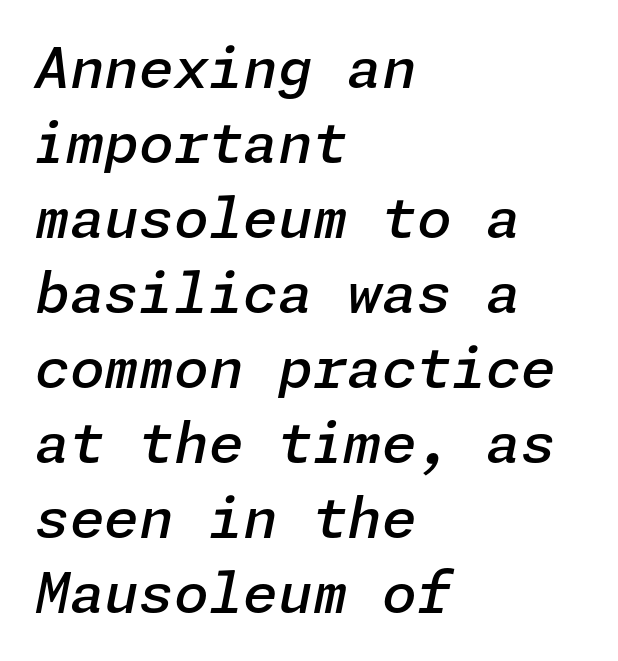
Q: Is the text bold? A: Semi-bold.
Q: Is the text italic (slanted)? A: Yes, it leans right by about 11 degrees.
Q: Is the text underlined? A: No.
Q: How is the paragraph aligned? A: Left-aligned.
Q: Is the spacing between letters normal or unusually wide? A: Normal.
Q: Is the spacing between lines tight, normal or loose? A: Normal.
Q: Width (condensed, normal, or wide)? A: Normal.
Q: Stroke contrast? A: Low.
Q: x-height? A: Medium.
